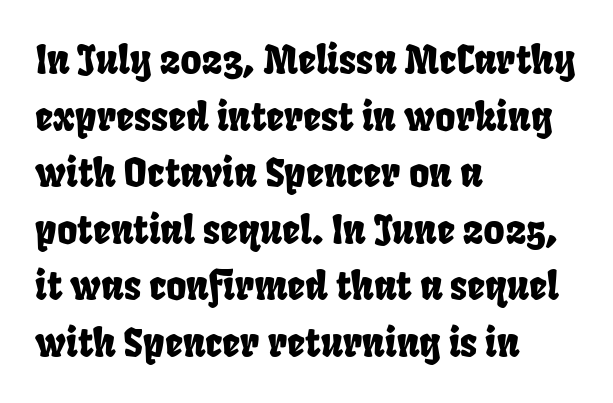
Character widths vary here, with narrow letters taking less room than wide ones. Glyph-to-glyph distance matches everyday printed text. Words float on clear page, feet unadorned. Caption: multi-line text, flush left, ragged right. Typographically, this falls in the sans-serif category.
